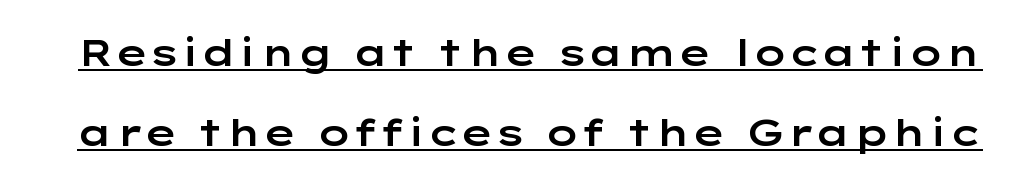
These lines are composed in type without serifs. The rendering uses a large line-height, opening up the rows. A baseline rule has been typeset under these characters. You could not count columns in this text — the font is proportionally spaced. If you drew a line through each stem, it would be perfectly vertical. The face used here is rendered with its standard letterfit.
